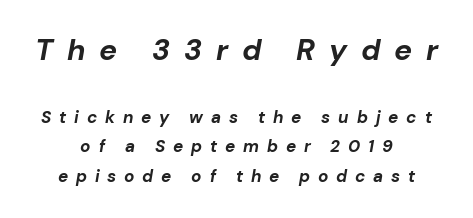
The image shows 30 px bold type, italic (leaning right); set centered, line spacing 1.73x, unusually wide letter spacing (+0.46 em), not underlined; the first (top) block is 1.76x larger; low stroke contrast and a medium x-height.
